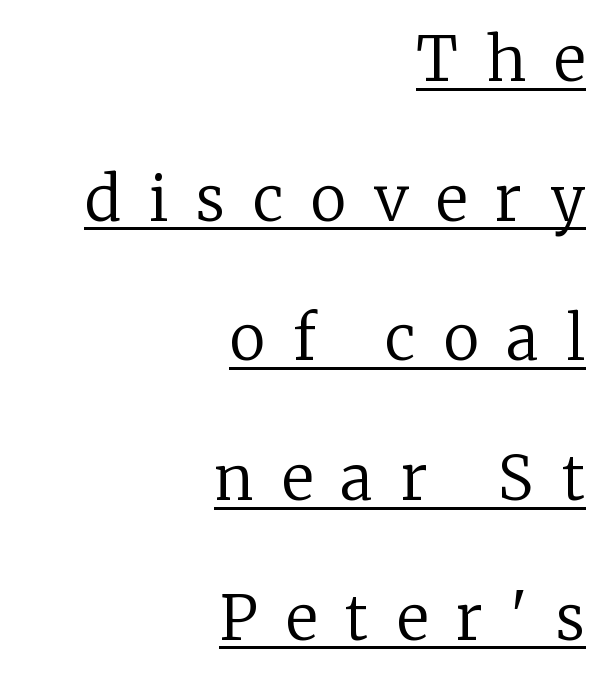
{"serif": "yes", "italic": "no", "bold": "no", "weight": "regular", "width": "normal", "stroke_contrast": "low", "x_height": "medium", "monospaced": "no", "underline": "yes", "align": "right", "line_spacing": "loose", "line_spacing_ratio": 2.29, "letter_spacing": "wide", "letter_spacing_em": 0.46, "glyph_px": 61}
